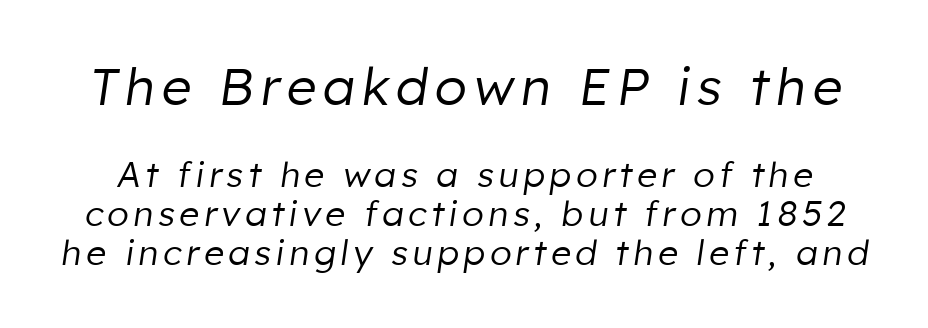
This is oblique type, the kind used for emphasis or titles. Baseline-to-baseline distance is barely more than the letter height. Spacing verdict: proportional, widths tailored to each character. The letterforms sit at book weight or below. Note: larger setting up top, smaller setting below. Descenders are the only things crossing below the line.
